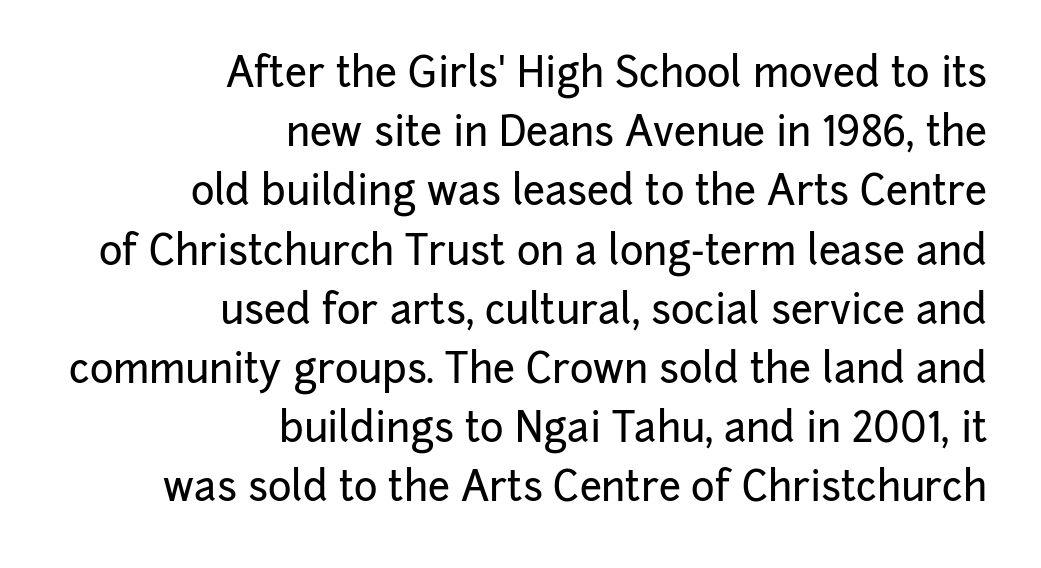
The image shows 40 px sans-serif type, upright; set right-aligned, normal line spacing (1.48x), normal letter spacing, not underlined; low stroke contrast and a medium x-height.
